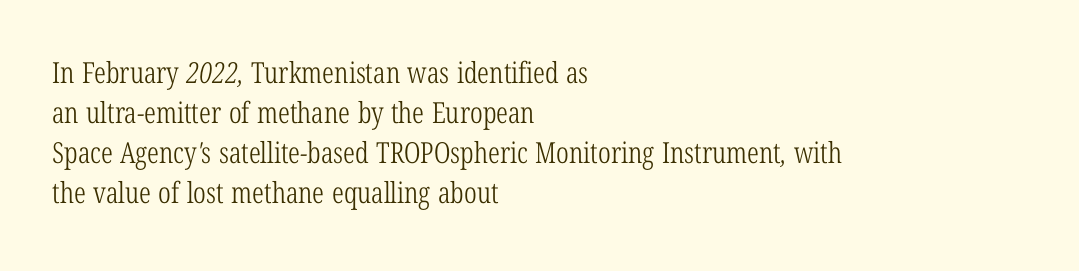
Q: Is the text bold? A: No.
Q: Is the typeface a serif or a sans-serif typeface? A: Serif.
Q: Is the text underlined? A: No.
Q: How is the paragraph aligned? A: Left-aligned.
Q: Is the spacing between letters normal or unusually wide? A: Normal.
Q: Is the spacing between lines tight, normal or loose? A: Normal.
Q: Width (condensed, normal, or wide)? A: Condensed.
Q: Stroke contrast? A: Low.
Q: x-height? A: Medium.
Q: Monospaced? A: No.
